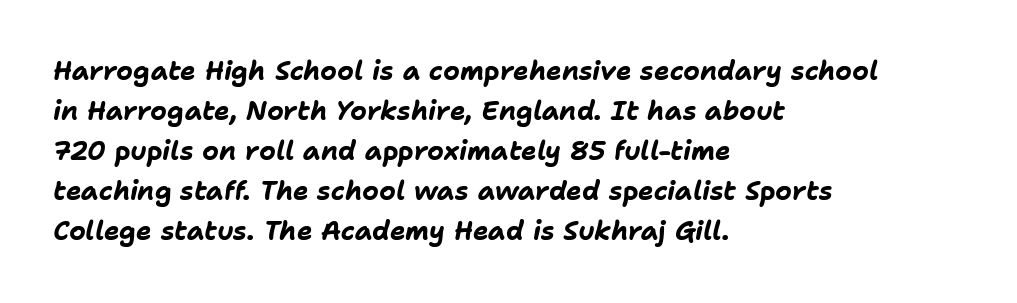
The rows are spaced the way most documents space them. The typography opts for an oblique posture over an upright one. Leftover space on each line is placed entirely after the last word. Underline: absent. Letter spacing: default.
